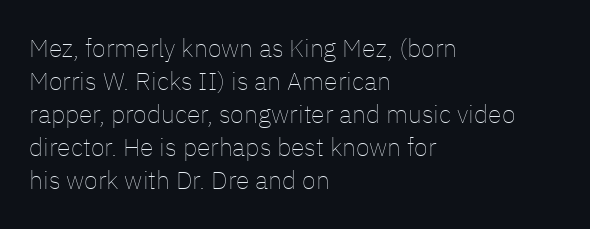
Q: Is the text bold? A: No.
Q: Is the text italic (slanted)? A: No, it is upright.
Q: Is the text underlined? A: No.
Q: How is the paragraph aligned? A: Left-aligned.
Q: Is the spacing between letters normal or unusually wide? A: Normal.
Q: Is the spacing between lines tight, normal or loose? A: Normal.
